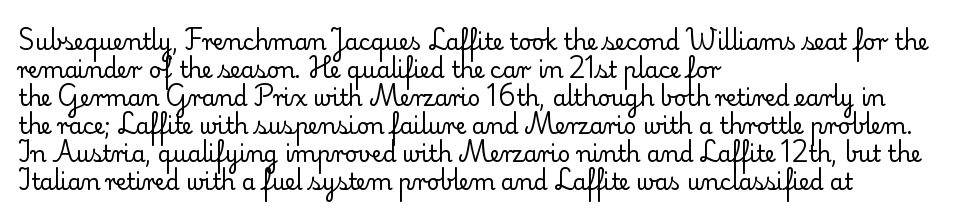
{"italic": "no", "bold": "no", "underline": "no", "align": "left", "line_spacing": "normal", "line_spacing_ratio": 1.27, "letter_spacing": "normal", "letter_spacing_em": 0.0, "glyph_px": 22}
